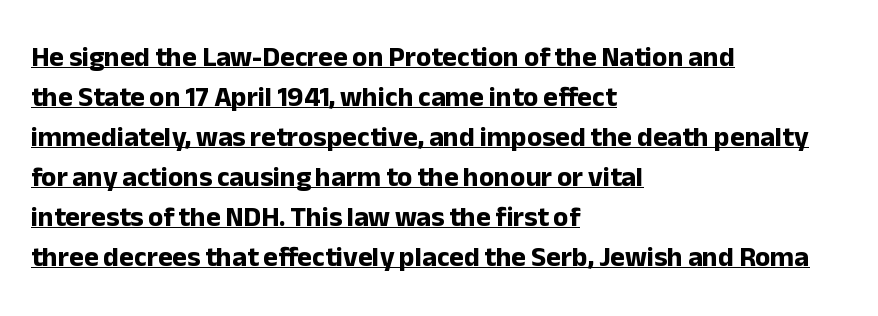
{"serif": "no", "italic": "no", "bold": "yes", "weight": "bold", "width": "normal", "stroke_contrast": "low", "x_height": "medium", "monospaced": "no", "underline": "yes", "align": "left", "line_spacing": "normal", "line_spacing_ratio": 1.43, "letter_spacing": "normal", "letter_spacing_em": 0.0, "glyph_px": 28}
